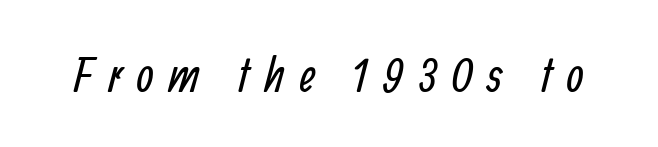
Q: Is the text bold? A: No.
Q: Is the typeface a serif or a sans-serif typeface? A: Sans-serif.
Q: Is the text underlined? A: No.
Q: Is the spacing between letters normal or unusually wide? A: Unusually wide.
Q: Width (condensed, normal, or wide)? A: Condensed.
Q: Stroke contrast? A: Low.
Q: x-height? A: Medium.
Q: Monospaced? A: No.
